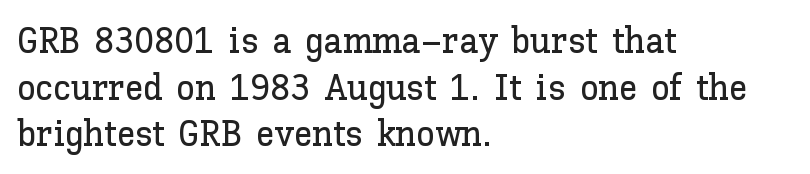
Is the letter spacing exaggerated? No — it looks like the ordinary default. Any mark beneath the type? The region is blank. These lines sit exactly where default settings would place them. If you drew a ruler down the left edge, every line would touch it. Character widths vary here, with narrow letters taking less room than wide ones. Unlike italic type, these characters show no tilt at all.
